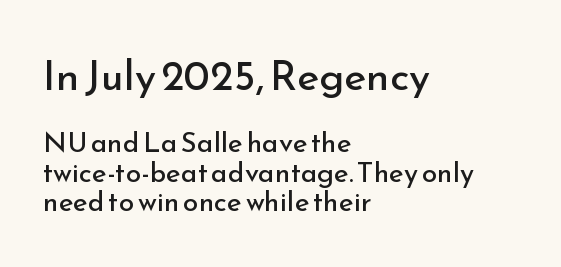
Q: Is the text bold? A: No.
Q: Is the text italic (slanted)? A: No, it is upright.
Q: Is the typeface a serif or a sans-serif typeface? A: Sans-serif.
Q: Is the text underlined? A: No.
Q: How is the paragraph aligned? A: Left-aligned.
Q: Is the spacing between letters normal or unusually wide? A: Normal.
Q: Is the spacing between lines tight, normal or loose? A: Tight.
Q: Which block of text is set in a larger size, the first (top) or the second (bottom)? A: The first (top) one.
Q: Width (condensed, normal, or wide)? A: Normal.
Q: Stroke contrast? A: Low.
Q: x-height? A: Small.
Q: Monospaced? A: No.
